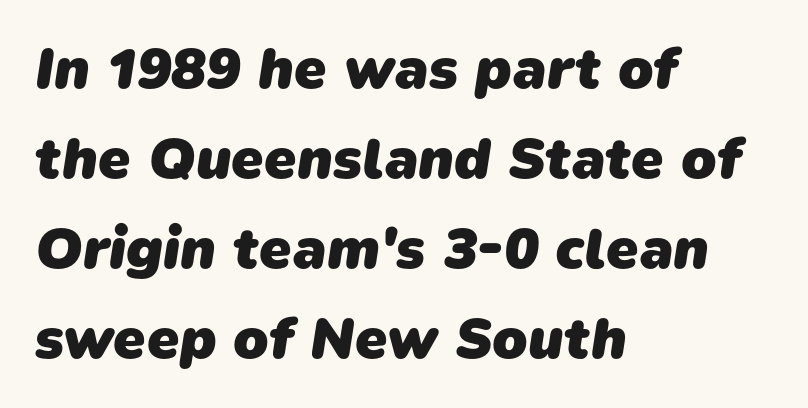
Q: Is the text bold? A: Yes.
Q: Is the typeface a serif or a sans-serif typeface? A: Sans-serif.
Q: Is the text underlined? A: No.
Q: How is the paragraph aligned? A: Left-aligned.
Q: Is the spacing between letters normal or unusually wide? A: Normal.
Q: Is the spacing between lines tight, normal or loose? A: Normal.
Q: Width (condensed, normal, or wide)? A: Normal.
Q: Stroke contrast? A: Low.
Q: x-height? A: Medium.
Q: Monospaced? A: No.
